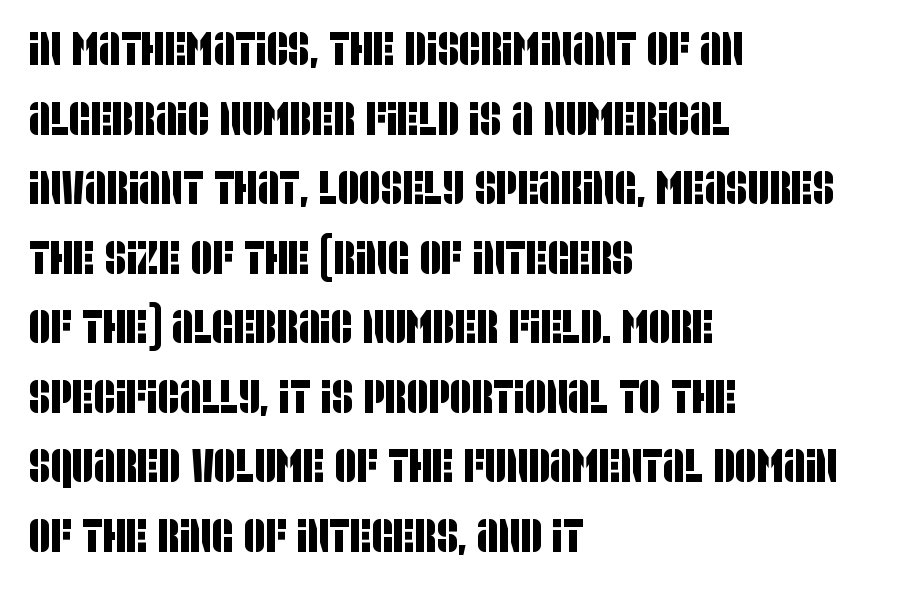
{"serif": "no", "width": "condensed", "stroke_contrast": "low", "x_height": "large", "monospaced": "no", "underline": "no", "align": "left", "line_spacing": "normal", "line_spacing_ratio": 1.48, "letter_spacing": "normal", "letter_spacing_em": 0.0, "glyph_px": 47}
